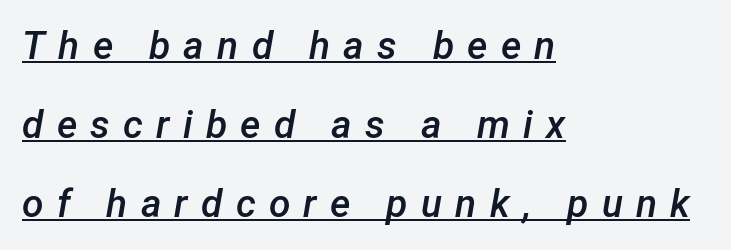
{"italic": "yes", "lean": "right", "slant_degrees": 12, "bold": "semi", "weight": "semibold", "width": "normal", "stroke_contrast": "low", "x_height": "medium", "monospaced": "no", "underline": "yes", "align": "left", "line_spacing": "loose", "line_spacing_ratio": 2.03, "letter_spacing": "wide", "letter_spacing_em": 0.34, "glyph_px": 39}
